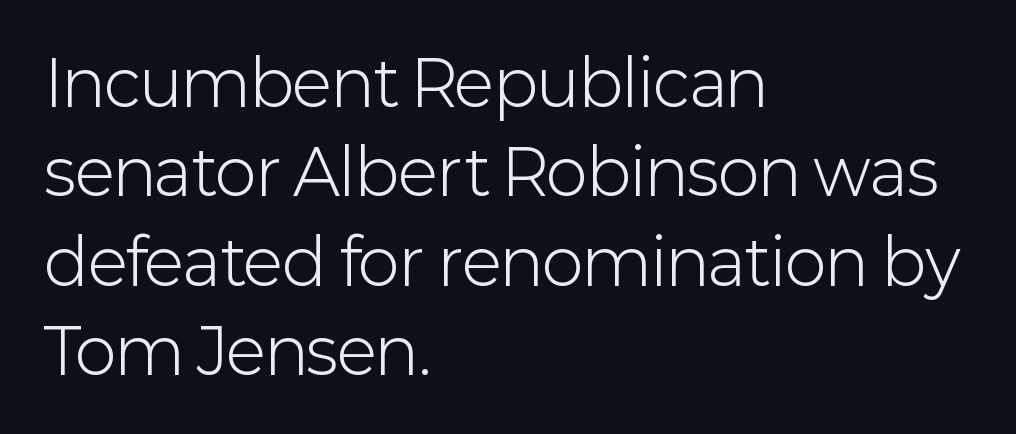
Is this a fixed-width face? No — the glyphs have proportional, varying widths. Nothing heavy about these letters — not bold at all. The font family rendered here belongs to the sans-serif group. The gap between lines stays unmarked.
